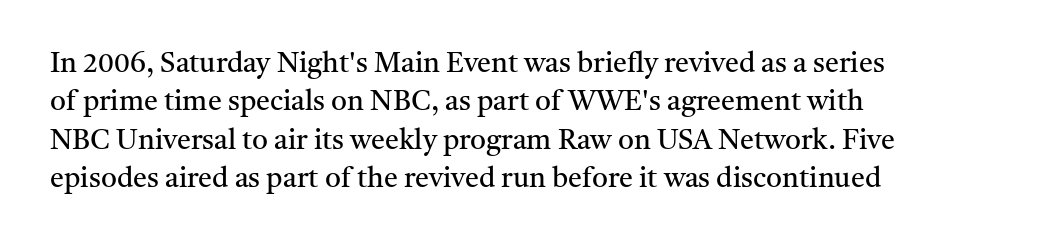
The image shows 28 px regular-weight serif type, upright; set left-aligned, normal line spacing (1.37x), normal letter spacing, not underlined; medium stroke contrast and a medium x-height.
